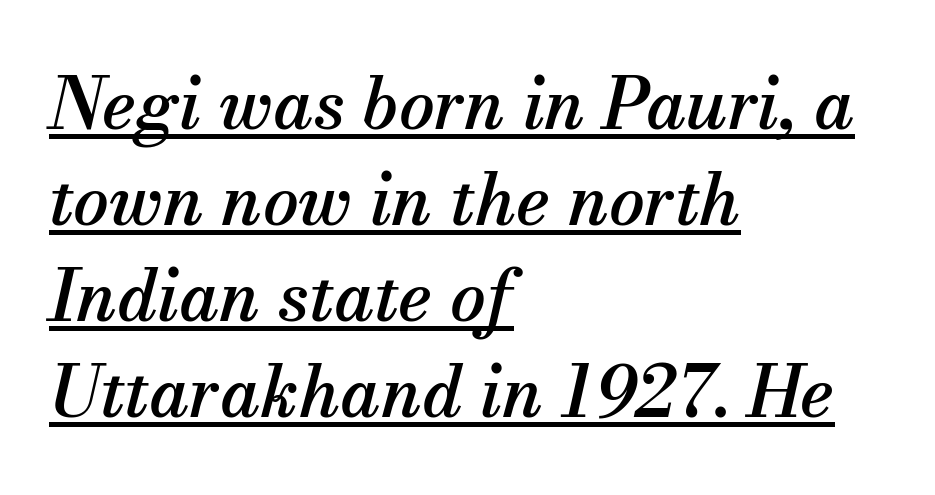
The rendering uses natural spacing where letterforms have individual widths. The words here are underlined. The lines sit at an ordinary, default distance from one another. The rendering applies a slant to the glyphs. Each word holds together tightly as a unit, with standard inter-letter gaps.
